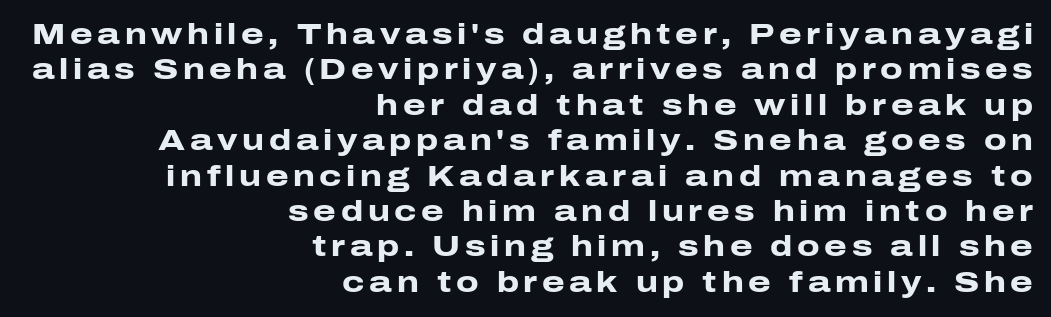
{"serif": "no", "italic": "no", "bold": "yes", "weight": "heavy", "width": "wide", "stroke_contrast": "low", "x_height": "medium", "monospaced": "no", "underline": "no", "align": "right", "line_spacing_ratio": 1.22, "glyph_px": 29}
